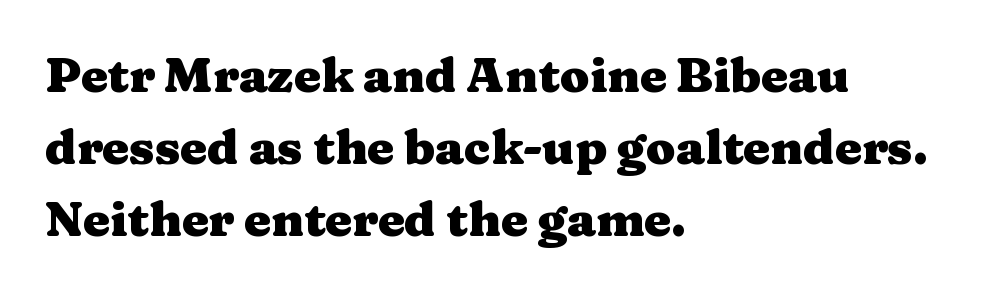
The image shows 48 px heavy, wide serif type, upright; set left-aligned, normal line spacing (1.5x), normal letter spacing, not underlined; medium stroke contrast and a medium x-height.
